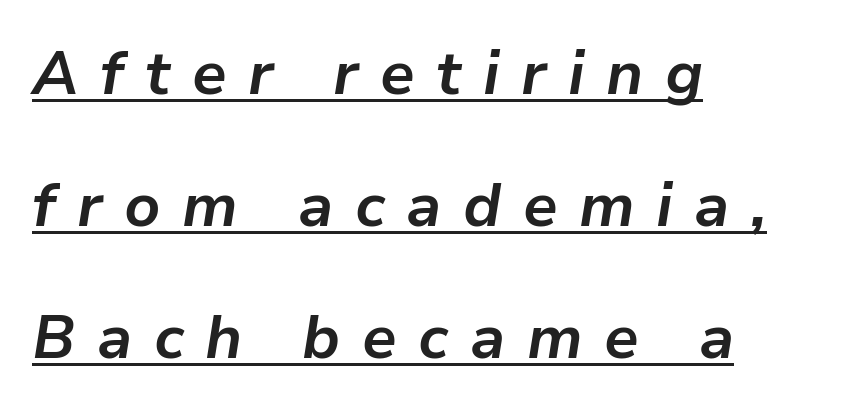
The paragraph shown leans on its left margin. As a designer I'd log this as weight 700, bold. Has an underline been added? It has. A typesetter would call this proportional, since set widths differ per character. Honestly, the letter spacing is so wide it's the main thing you notice. Rendered with sloped, italic letterforms.
